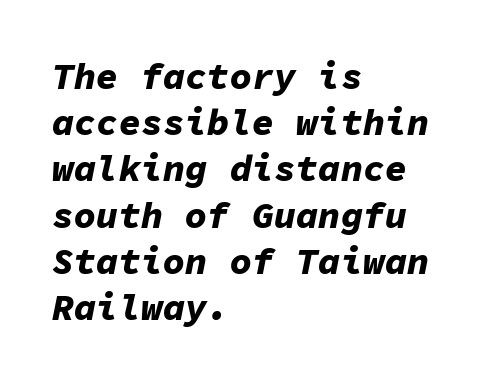
Is the letter spacing exaggerated? No — it looks like the ordinary default. If you measured baseline to baseline, you'd find a middling distance. A typesetter would call this monospace, since all characters share one set width. How heavy is the stroke? Heavy — this is a bold.
